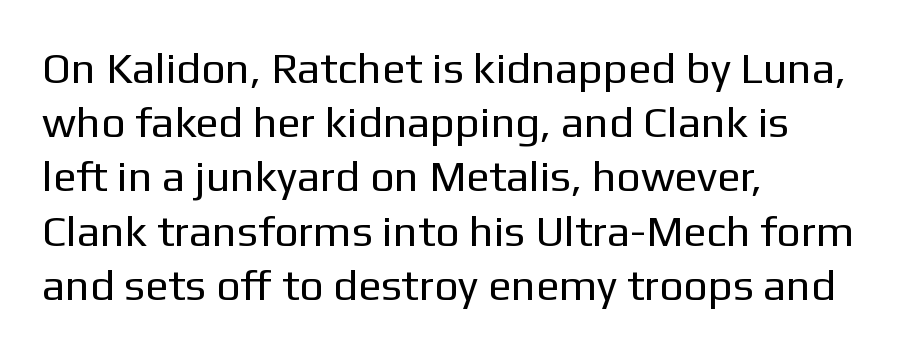
{"serif": "no", "italic": "no", "bold": "no", "weight": "regular", "width": "normal", "stroke_contrast": "low", "x_height": "medium", "monospaced": "no", "underline": "no", "align": "left", "line_spacing": "normal", "line_spacing_ratio": 1.26, "letter_spacing": "normal", "letter_spacing_em": 0.0, "glyph_px": 43}
